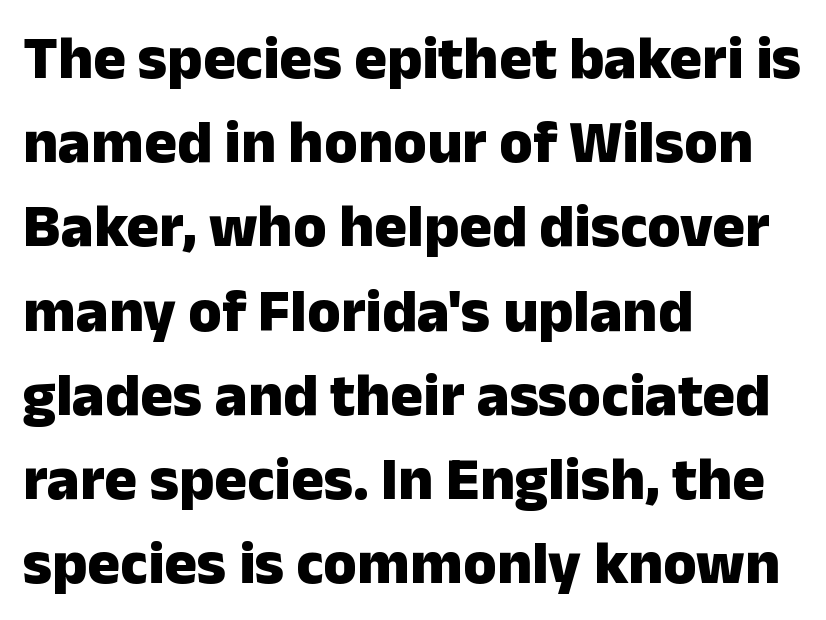
Each line starts at the same left margin while the right side varies. The passage shown is typed in a proportional face where columns would drift. Notice how descenders clear the ascenders below comfortably — that's standard leading. Each row of text sits above clean, open space.
